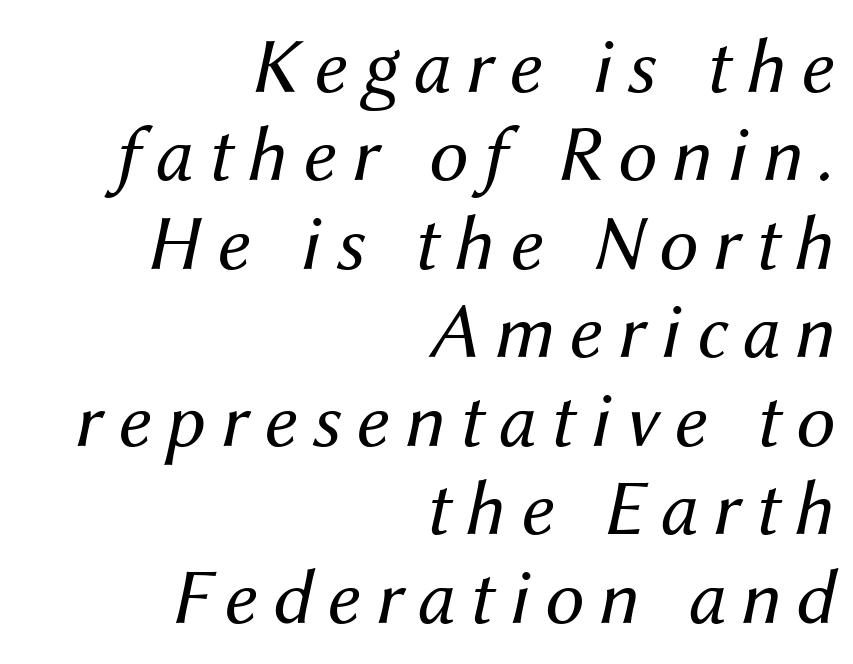
The image shows 79 px regular-weight type, italic (leaning right); set right-aligned, tight line spacing (1.12x), not underlined; medium stroke contrast and a medium x-height.
